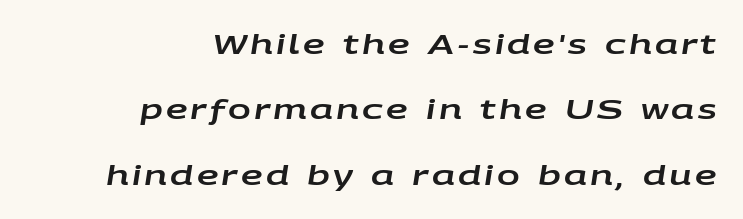
{"italic": "yes", "lean": "right", "slant_degrees": 9, "underline": "no", "align": "right", "line_spacing": "loose", "line_spacing_ratio": 2.42, "glyph_px": 27}
